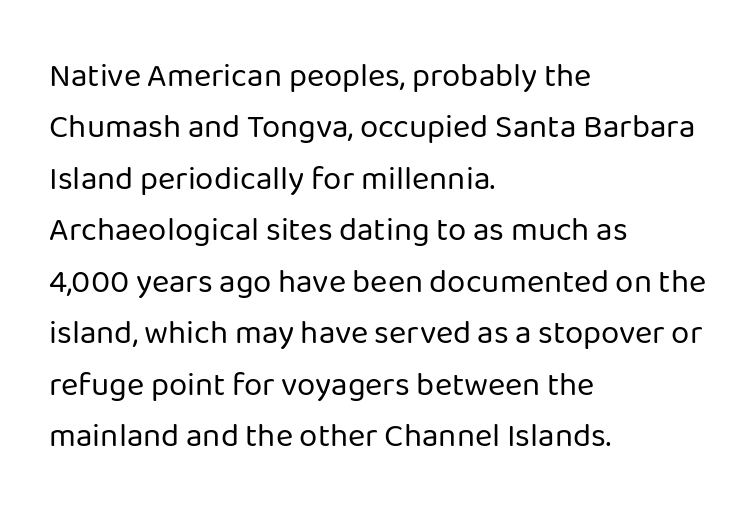
Posture: upright roman. Check under the words: just untouched page. No extra tracking has been applied to these lines. The space between consecutive lines is moderate.
